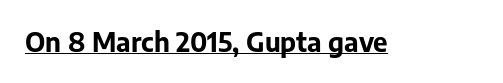
{"italic": "no", "bold": "yes", "underline": "yes", "letter_spacing": "normal", "letter_spacing_em": 0.0, "glyph_px": 26}
